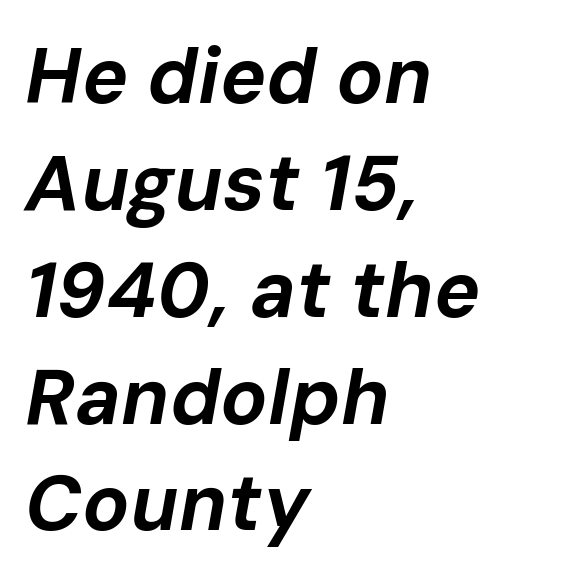
The image shows 78 px bold type, italic (leaning right); set left-aligned, normal line spacing (1.37x), normal letter spacing, not underlined; low stroke contrast and a medium x-height.
